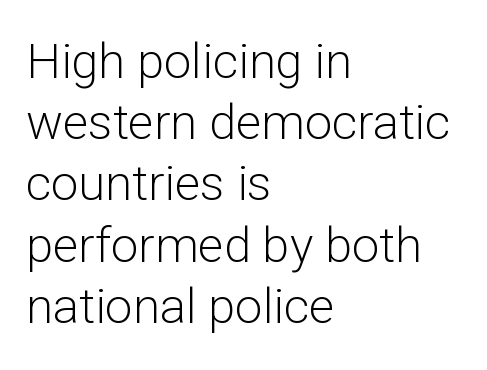
A normal amount of white space separates one row of letters from the next. Underlining? Definitely not there. The weight tops out at a normal text grade. The lettering stays uniformly vertical, giving the passage a roman look. This sample is left-justified, so line endings fall wherever the words run out. Default kerning and tracking; the words read as compact shapes.
